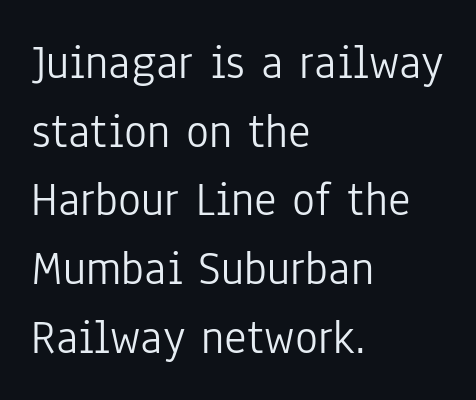
Q: Is the text bold? A: No.
Q: Is the text italic (slanted)? A: No, it is upright.
Q: Is the typeface a serif or a sans-serif typeface? A: Sans-serif.
Q: Is the text underlined? A: No.
Q: How is the paragraph aligned? A: Left-aligned.
Q: Is the spacing between letters normal or unusually wide? A: Normal.
Q: Is the spacing between lines tight, normal or loose? A: Normal.
Q: Width (condensed, normal, or wide)? A: Condensed.
Q: Stroke contrast? A: Low.
Q: x-height? A: Medium.
Q: Monospaced? A: No.
